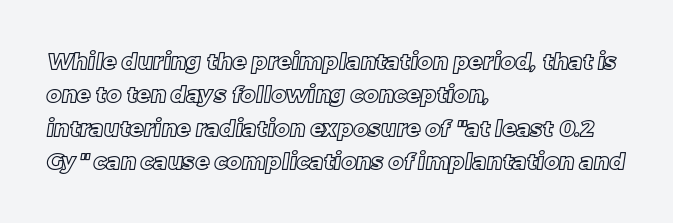
{"underline": "no", "align": "left", "line_spacing": "normal", "line_spacing_ratio": 1.45, "letter_spacing": "normal", "letter_spacing_em": 0.0, "glyph_px": 23}
